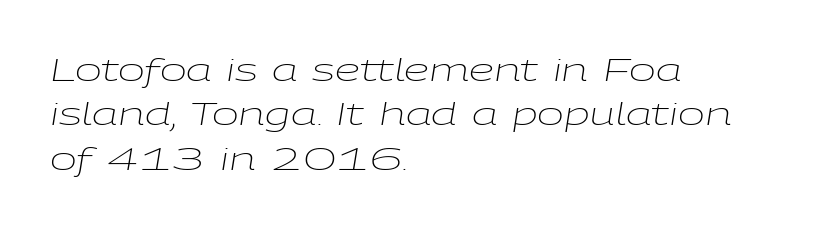
The image shows 32 px light, wide type, italic (leaning right); set left-aligned, normal line spacing (1.39x), normal letter spacing, not underlined; low stroke contrast and a medium x-height.
